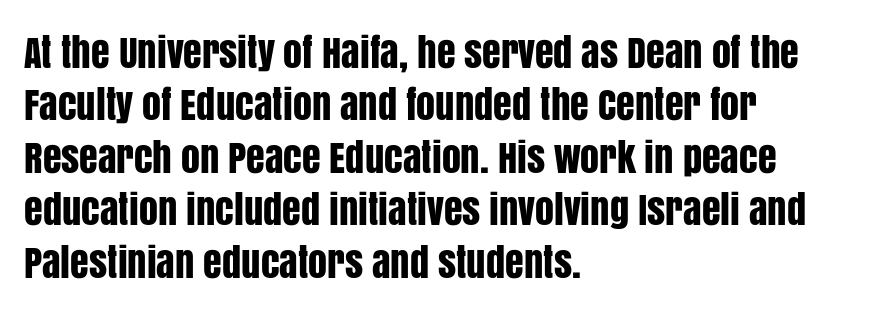
The image shows 38 px condensed sans-serif type, upright; set left-aligned, normal line spacing (1.38x), normal letter spacing, not underlined; low stroke contrast and a large x-height.
